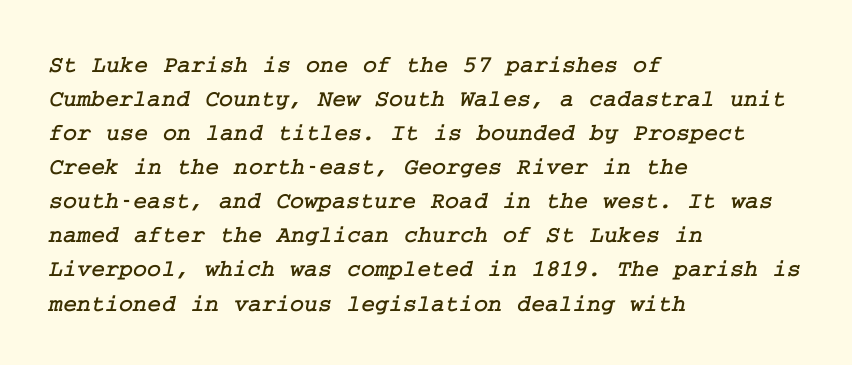
Successive baselines arrive at the customary interval. Caption: multi-line text, flush left, ragged right. Honestly, there is no underline to notice here at all. Letter spacing: default.
